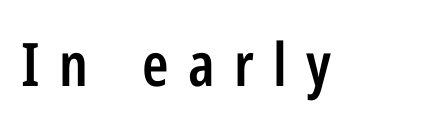
{"serif": "no", "italic": "no", "bold": "semi", "weight": "semibold", "width": "condensed", "stroke_contrast": "low", "x_height": "medium", "monospaced": "no", "underline": "no", "letter_spacing": "wide", "letter_spacing_em": 0.32, "glyph_px": 60}
